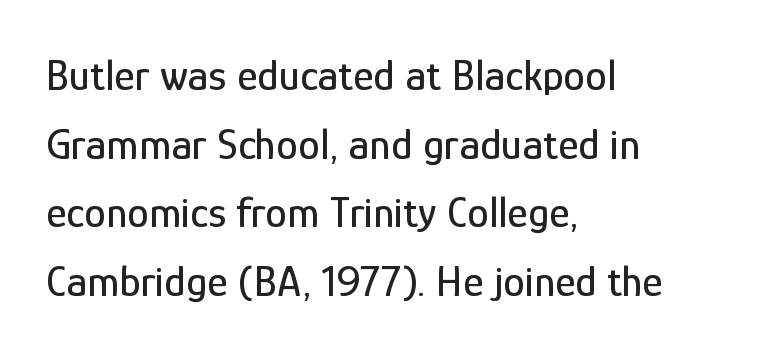
{"serif": "no", "italic": "no", "width": "condensed", "stroke_contrast": "low", "x_height": "medium", "monospaced": "no", "underline": "no", "align": "left", "line_spacing": "normal", "line_spacing_ratio": 1.56, "letter_spacing": "normal", "letter_spacing_em": 0.0, "glyph_px": 44}
